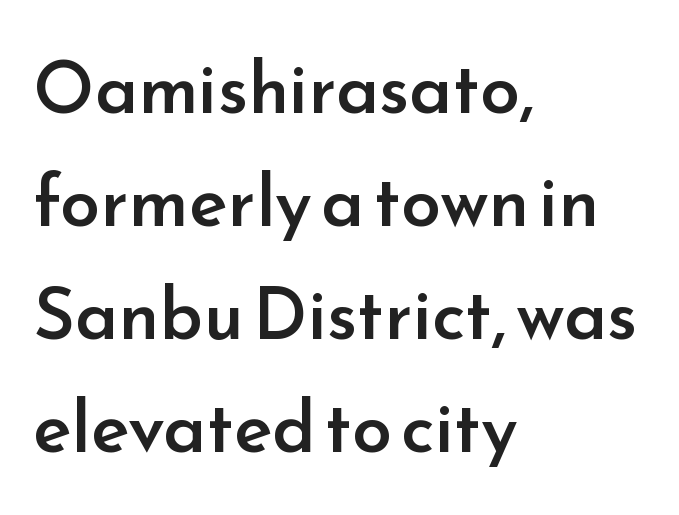
Rendered with straight, roman letterforms. The designer went with a sans here, leaving each stem footless. The vertical gap from one line to the next is medium. Is the block centered? No — it sits flush against the left margin. The passage shown is typed in a proportional face where columns would drift. Weight: semibold (demi).
